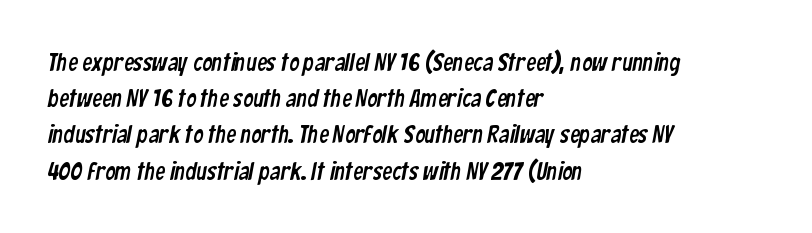
The face used here is rendered with its standard letterfit. Regarding leading, the lines here are spaced in the standard way. Visually the block forms a straight wall on the left and a jagged coastline on the right. The words here are not underlined.
